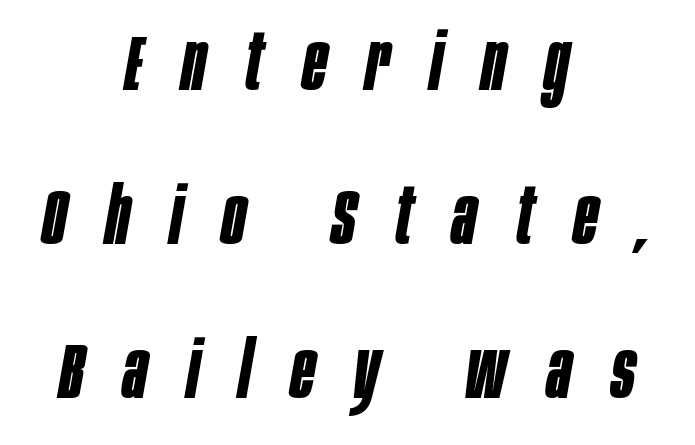
Layout note: lines centered. Is this a fixed-width face? No — the glyphs have proportional, varying widths. The font's italic variant was chosen for this text. This sample uses expanded letter spacing, leaving extra air between glyphs. The leading is generous, giving the passage an open texture.
